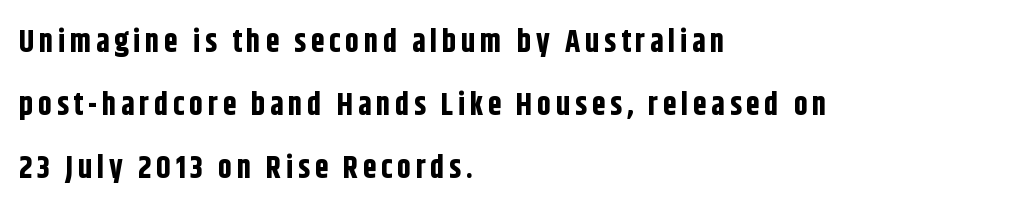
{"serif": "no", "italic": "no", "bold": "yes", "weight": "bold", "width": "condensed", "stroke_contrast": "low", "x_height": "large", "monospaced": "no", "underline": "no", "align": "left", "line_spacing": "loose", "line_spacing_ratio": 2.04, "glyph_px": 31}
